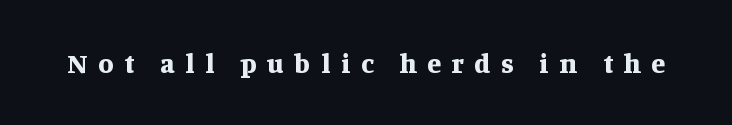
{"serif": "yes", "italic": "no", "bold": "yes", "weight": "bold", "width": "normal", "stroke_contrast": "medium", "x_height": "large", "monospaced": "no", "underline": "no", "letter_spacing": "wide", "letter_spacing_em": 0.38, "glyph_px": 28}
